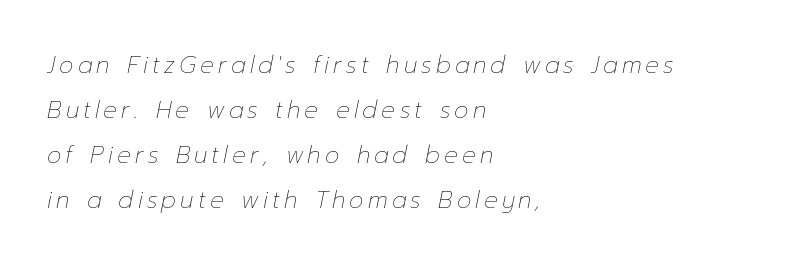
{"italic": "yes", "lean": "right", "slant_degrees": 12, "bold": "no", "underline": "no", "align": "left", "line_spacing": "loose", "line_spacing_ratio": 1.96, "glyph_px": 23}
